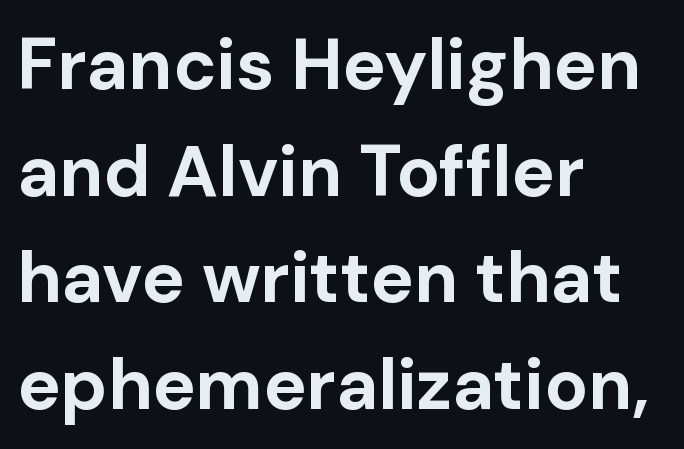
The image shows 72 px bold sans-serif type, upright; set left-aligned, normal line spacing (1.48x), normal letter spacing, not underlined; low stroke contrast and a medium x-height.
